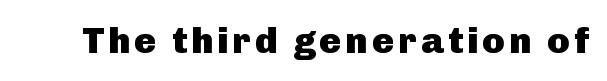
Q: Is the text bold? A: Yes.
Q: Is the text italic (slanted)? A: No, it is upright.
Q: Is the typeface a serif or a sans-serif typeface? A: Sans-serif.
Q: Is the text underlined? A: No.
Q: Width (condensed, normal, or wide)? A: Normal.
Q: Stroke contrast? A: Low.
Q: x-height? A: Medium.
Q: Monospaced? A: No.
